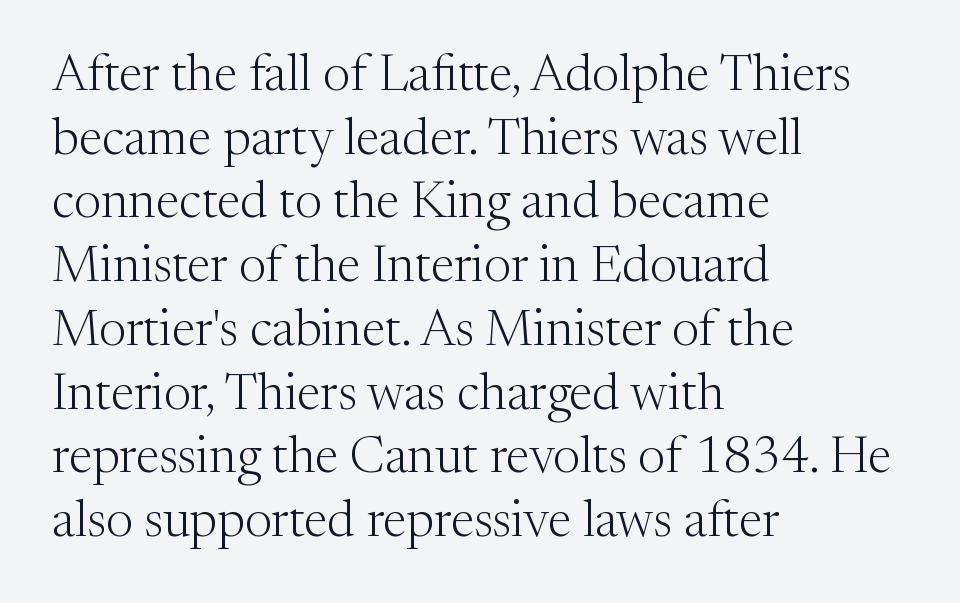
{"serif": "yes", "italic": "no", "bold": "no", "weight": "light", "width": "normal", "stroke_contrast": "medium", "x_height": "medium", "monospaced": "no", "underline": "no", "align": "left", "line_spacing": "normal", "line_spacing_ratio": 1.25, "letter_spacing": "normal", "letter_spacing_em": 0.0, "glyph_px": 51}
